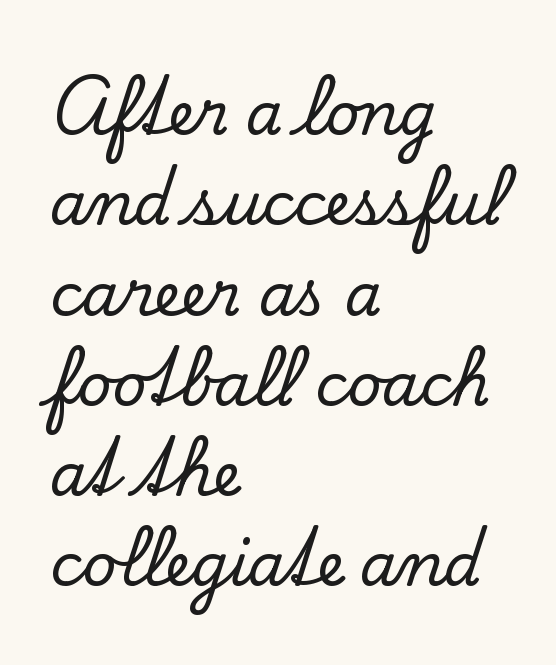
Q: Is the text italic (slanted)? A: Yes.
Q: Is the typeface a serif or a sans-serif typeface? A: Serif.
Q: Is the text underlined? A: No.
Q: How is the paragraph aligned? A: Left-aligned.
Q: Is the spacing between letters normal or unusually wide? A: Normal.
Q: Is the spacing between lines tight, normal or loose? A: Normal.
Q: Width (condensed, normal, or wide)? A: Normal.
Q: Stroke contrast? A: Low.
Q: x-height? A: Small.
Q: Monospaced? A: No.
